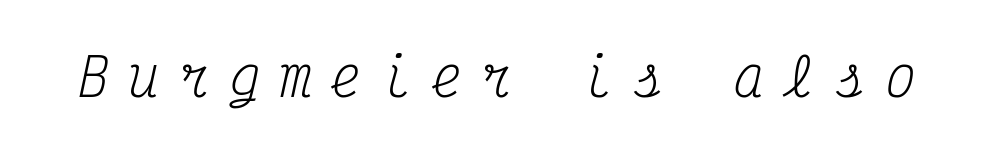
The image shows 52 px regular-weight, condensed serif type, italic (leaning right), monospaced; set unusually wide letter spacing (+0.37 em), not underlined; medium stroke contrast and a medium x-height.
